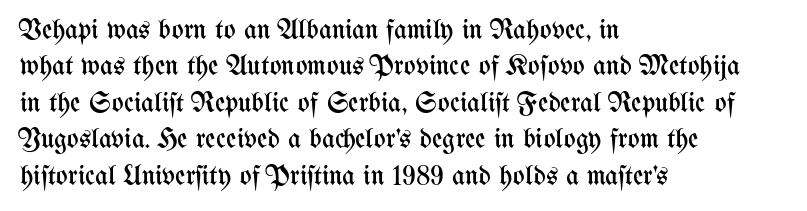
The image shows 28 px regular-weight, condensed type, upright; set left-aligned, normal line spacing (1.3x), normal letter spacing, not underlined; medium stroke contrast and a medium x-height.
